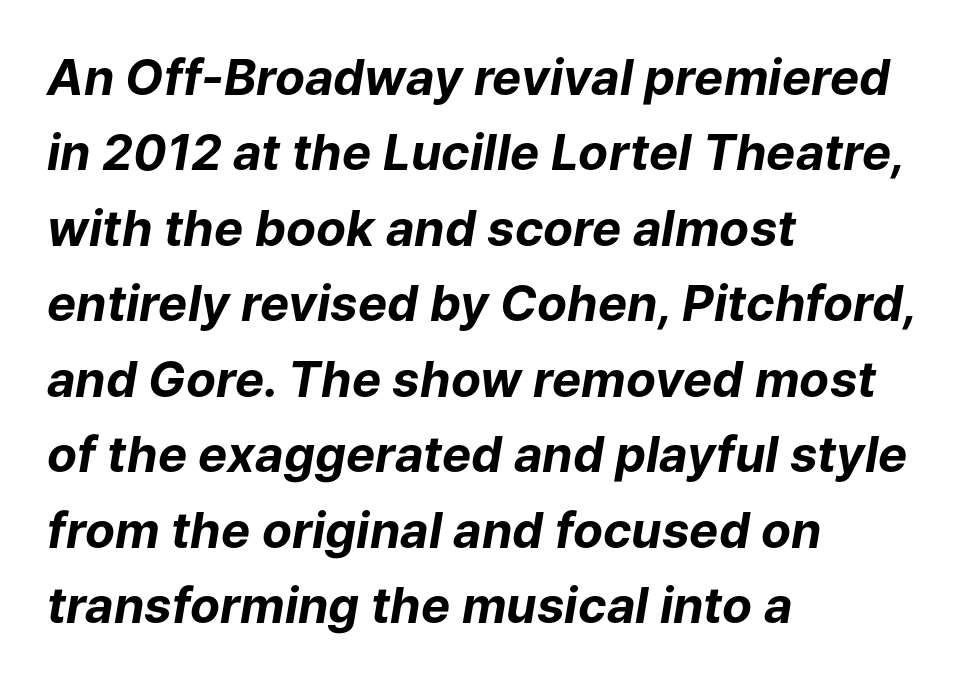
Q: Is the text bold? A: Yes.
Q: Is the text italic (slanted)? A: Yes, it leans right by about 9 degrees.
Q: Is the text underlined? A: No.
Q: How is the paragraph aligned? A: Left-aligned.
Q: Is the spacing between letters normal or unusually wide? A: Normal.
Q: Is the spacing between lines tight, normal or loose? A: Normal.
Q: Width (condensed, normal, or wide)? A: Normal.
Q: Stroke contrast? A: Low.
Q: x-height? A: Medium.
Q: Monospaced? A: No.
